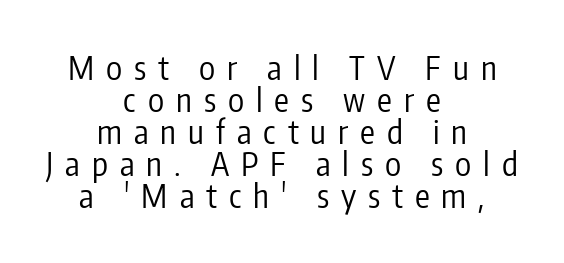
Q: Is the text bold? A: No.
Q: Is the text italic (slanted)? A: No, it is upright.
Q: Is the typeface a serif or a sans-serif typeface? A: Sans-serif.
Q: Is the text underlined? A: No.
Q: How is the paragraph aligned? A: Centered.
Q: Is the spacing between letters normal or unusually wide? A: Unusually wide.
Q: Is the spacing between lines tight, normal or loose? A: Tight.
Q: Width (condensed, normal, or wide)? A: Condensed.
Q: Stroke contrast? A: Low.
Q: x-height? A: Medium.
Q: Monospaced? A: No.
